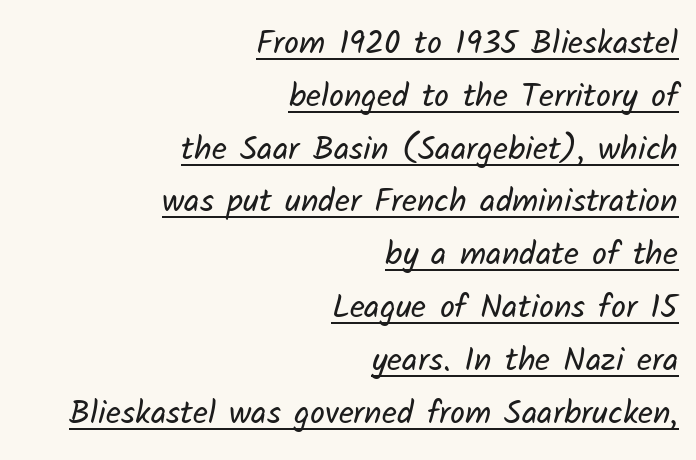
The image shows 33 px regular-weight sans-serif type; set right-aligned, normal line spacing (1.6x), normal letter spacing, underlined; low stroke contrast and a medium x-height.
